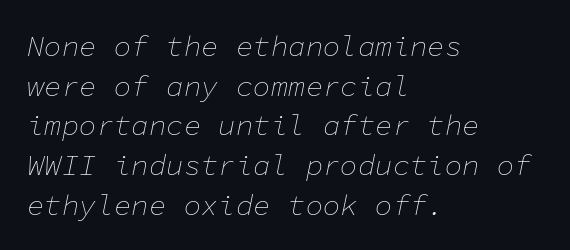
{"italic": "yes", "lean": "right", "slant_degrees": 11, "bold": "no", "weight": "thin", "width": "normal", "stroke_contrast": "low", "x_height": "medium", "monospaced": "yes", "underline": "no", "align": "left", "line_spacing": "normal", "line_spacing_ratio": 1.37, "letter_spacing": "normal", "letter_spacing_em": 0.0, "glyph_px": 29}
